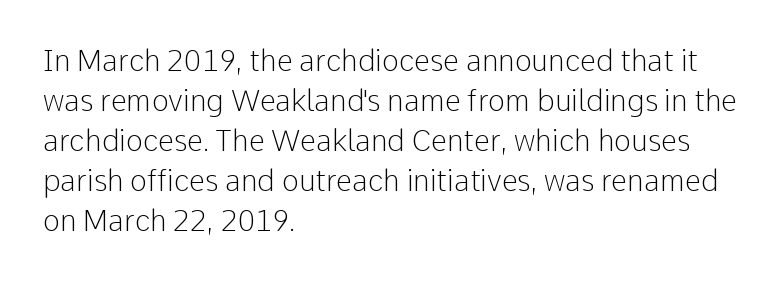
{"serif": "no", "italic": "no", "bold": "no", "weight": "light", "width": "normal", "stroke_contrast": "low", "x_height": "medium", "monospaced": "no", "underline": "no", "align": "left", "line_spacing": "normal", "line_spacing_ratio": 1.38, "letter_spacing": "normal", "letter_spacing_em": 0.0, "glyph_px": 29}
